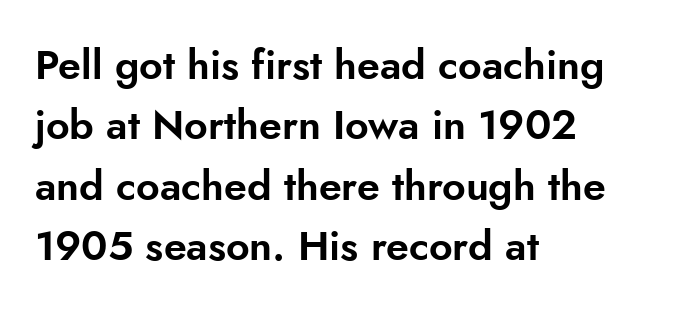
The area under the type is left untouched. Vertical strokes here are truly vertical. Stroke terminals: plain, sans-serif. The rendering uses a moderate line-height, typical for paragraphs. The rendering uses natural spacing where letterforms have individual widths.
